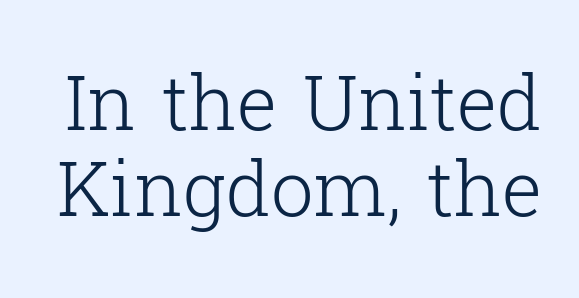
The image shows 76 px light serif type, upright; set tight line spacing (1.13x), normal letter spacing, not underlined; low stroke contrast and a medium x-height.
